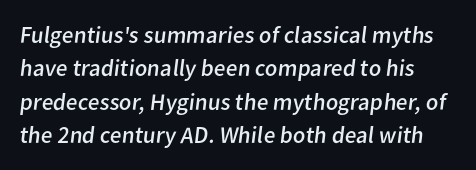
The area under the type is left untouched. The horizontal fit of the characters is conventional and even. Compared with typical paragraphs, the rows here are spaced about the same. A quiet, ordinary-to-light weight characterises the typeface.
